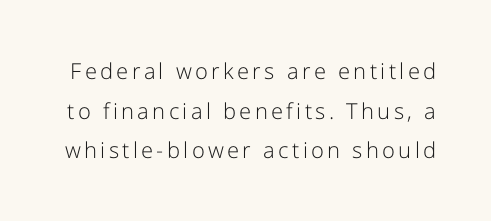
The image shows 22 px text type, upright; set line spacing 1.8x, not underlined.
